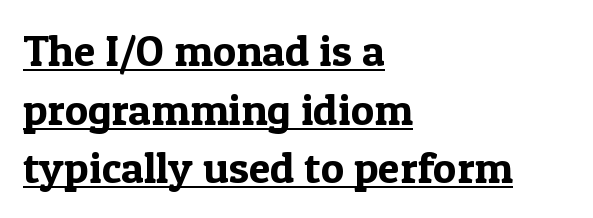
Q: Is the text italic (slanted)? A: No, it is upright.
Q: Is the typeface a serif or a sans-serif typeface? A: Serif.
Q: Is the text underlined? A: Yes.
Q: How is the paragraph aligned? A: Left-aligned.
Q: Is the spacing between letters normal or unusually wide? A: Normal.
Q: Is the spacing between lines tight, normal or loose? A: Normal.
Q: Width (condensed, normal, or wide)? A: Normal.
Q: x-height? A: Medium.
Q: Monospaced? A: No.
